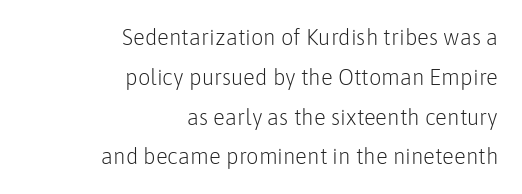
Q: Is the text bold? A: No.
Q: Is the text italic (slanted)? A: No, it is upright.
Q: Is the text underlined? A: No.
Q: How is the paragraph aligned? A: Right-aligned.
Q: Is the spacing between letters normal or unusually wide? A: Normal.
